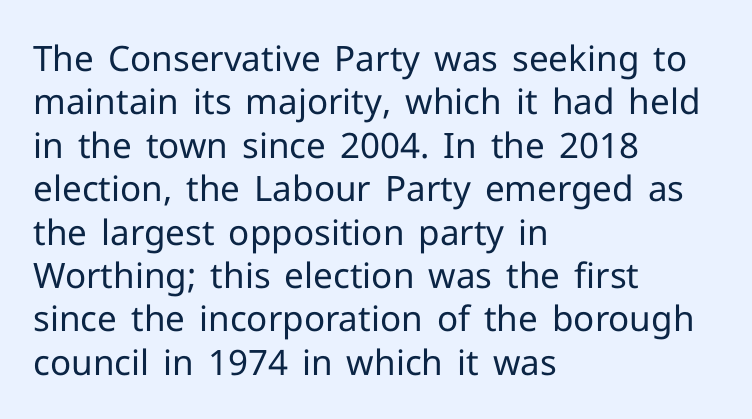
The image shows 35 px regular-weight sans-serif type, upright; set left-aligned, line spacing 1.24x, normal letter spacing, not underlined; low stroke contrast and a medium x-height.
